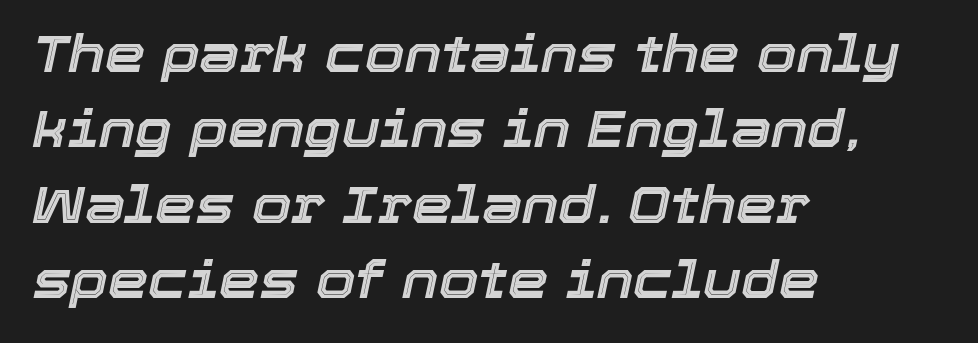
Q: Is the text italic (slanted)? A: Yes, it leans right by about 12 degrees.
Q: Is the text underlined? A: No.
Q: How is the paragraph aligned? A: Left-aligned.
Q: Is the spacing between letters normal or unusually wide? A: Normal.
Q: Is the spacing between lines tight, normal or loose? A: Normal.
Q: Width (condensed, normal, or wide)? A: Normal.
Q: x-height? A: Medium.
Q: Monospaced? A: No.
